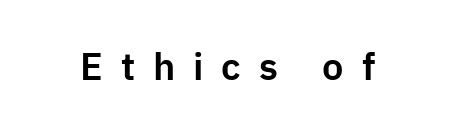
The image shows 38 px sans-serif type, upright; set unusually wide letter spacing (+0.47 em), not underlined; low stroke contrast and a medium x-height.
